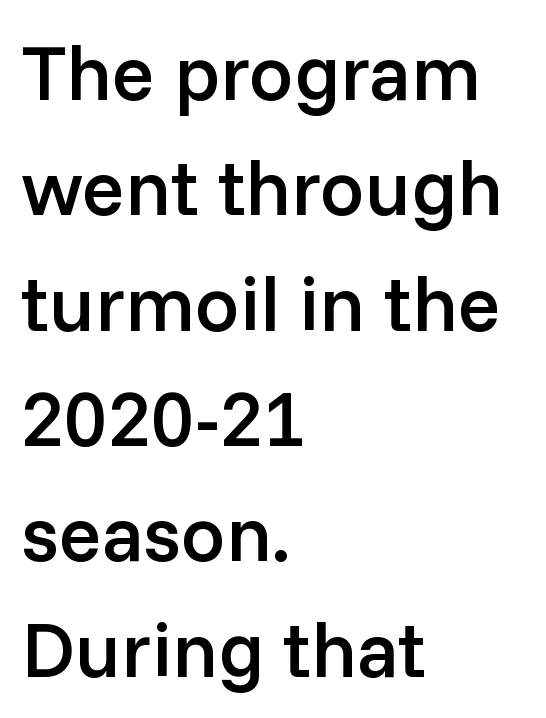
Q: Is the text bold? A: Semi-bold.
Q: Is the text italic (slanted)? A: No, it is upright.
Q: Is the typeface a serif or a sans-serif typeface? A: Sans-serif.
Q: Is the text underlined? A: No.
Q: How is the paragraph aligned? A: Left-aligned.
Q: Is the spacing between letters normal or unusually wide? A: Normal.
Q: Is the spacing between lines tight, normal or loose? A: Normal.
Q: Width (condensed, normal, or wide)? A: Normal.
Q: Stroke contrast? A: Low.
Q: x-height? A: Medium.
Q: Monospaced? A: No.
